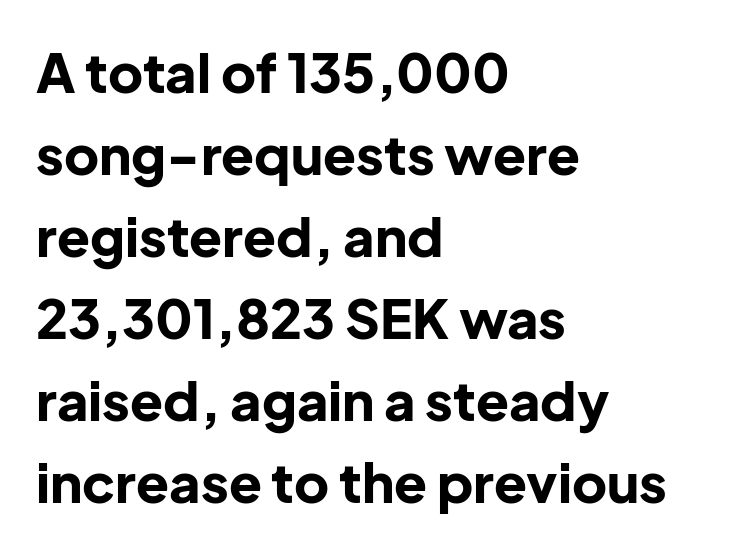
{"serif": "no", "italic": "no", "bold": "yes", "weight": "bold", "width": "normal", "stroke_contrast": "low", "x_height": "medium", "monospaced": "no", "underline": "no", "align": "left", "line_spacing": "normal", "line_spacing_ratio": 1.52, "letter_spacing": "normal", "letter_spacing_em": 0.0, "glyph_px": 54}
